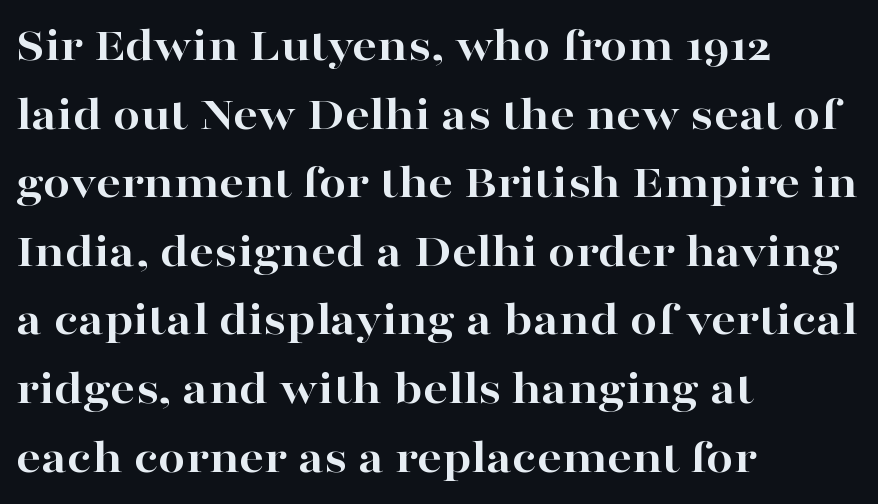
The block of text has a typical density, with ordinary space between rows. Is there any slant? The stems are plumb. This rendering employs a face with finishing strokes, i.e., a serif. Honestly, there is no underline to notice here at all. What stands out about the letter spacing? Nothing — it is the standard amount.
